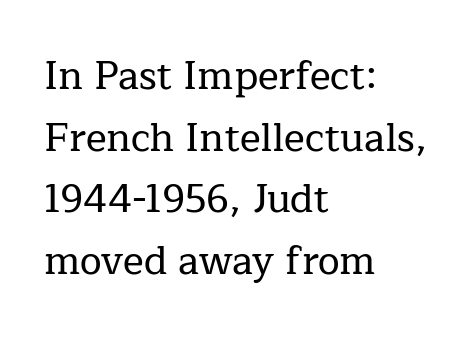
Q: Is the text italic (slanted)? A: No, it is upright.
Q: Is the typeface a serif or a sans-serif typeface? A: Serif.
Q: Is the text underlined? A: No.
Q: How is the paragraph aligned? A: Left-aligned.
Q: Is the spacing between letters normal or unusually wide? A: Normal.
Q: Is the spacing between lines tight, normal or loose? A: Normal.
Q: Width (condensed, normal, or wide)? A: Normal.
Q: Stroke contrast? A: Low.
Q: x-height? A: Medium.
Q: Monospaced? A: No.
